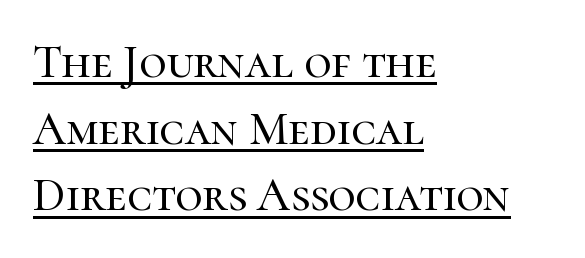
A serif font was chosen for this passage. Regular leading. The rendering anchors every line to the left-hand side. The letters stand upright; this is a roman face. Proportional: the letters do not fall into vertical columns.
